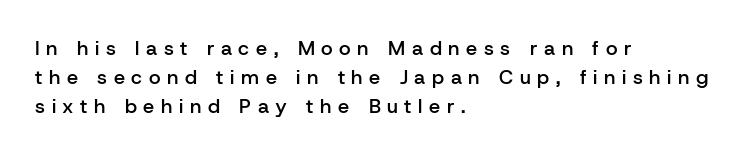
Q: Is the text bold? A: Semi-bold.
Q: Is the text italic (slanted)? A: No, it is upright.
Q: Is the text underlined? A: No.
Q: How is the paragraph aligned? A: Left-aligned.
Q: Is the spacing between letters normal or unusually wide? A: Unusually wide.
Q: Is the spacing between lines tight, normal or loose? A: Normal.
